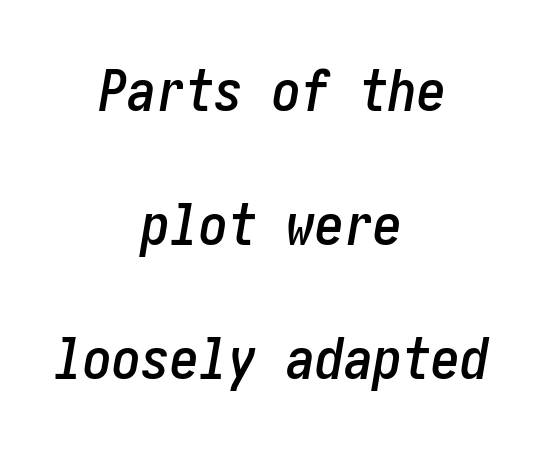
The image shows 58 px condensed type, italic (leaning right); set centered, loose line spacing (2.31x), normal letter spacing, not underlined; low stroke contrast and a medium x-height.
